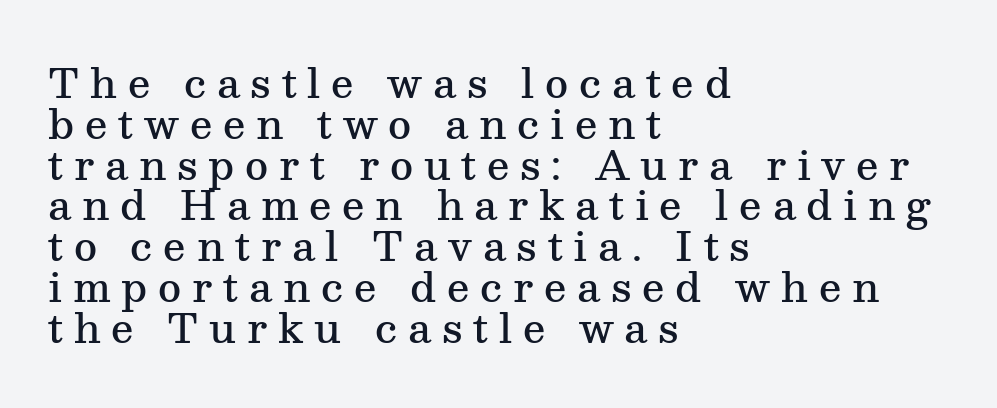
The image shows 40 px semibold serif type, upright; set left-aligned, tight line spacing (1.02x), unusually wide letter spacing (+0.27 em), not underlined; medium stroke contrast and a medium x-height.
